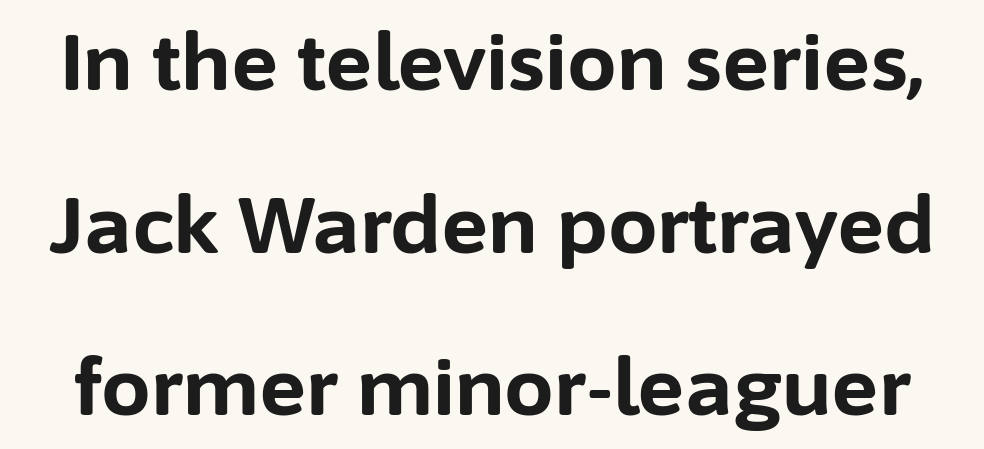
The image shows 79 px bold sans-serif type, upright; set loose line spacing (2.06x), normal letter spacing, not underlined; low stroke contrast and a medium x-height.
